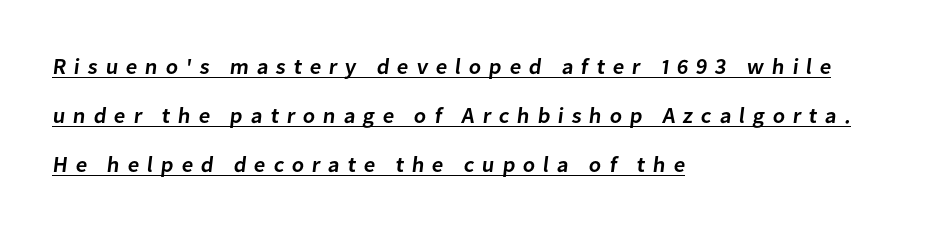
Q: Is the text bold? A: Semi-bold.
Q: Is the text underlined? A: Yes.
Q: How is the paragraph aligned? A: Left-aligned.
Q: Is the spacing between letters normal or unusually wide? A: Unusually wide.
Q: Is the spacing between lines tight, normal or loose? A: Loose.
